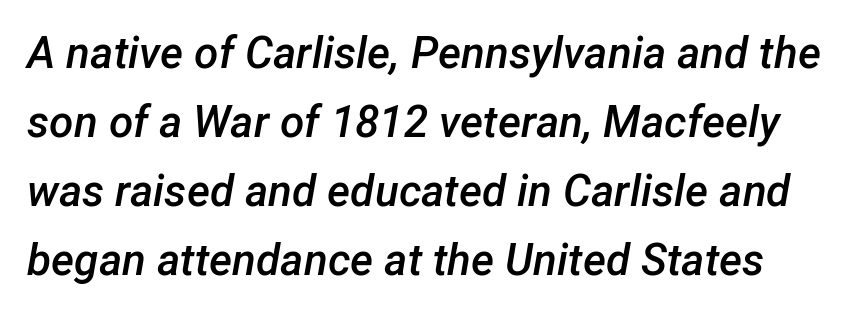
The passage shown leans; its letterforms are oblique. The typesetting leans somewhat heavy: a semibold. The letters advance in unequal steps, a hallmark of proportional type. Successive baselines arrive at the customary interval.
